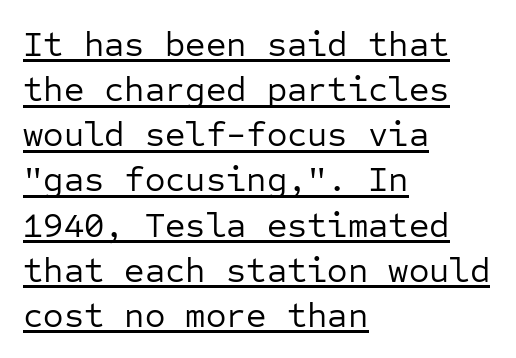
The image shows 35 px regular-weight sans-serif type, upright, monospaced; set left-aligned, normal line spacing (1.29x), normal letter spacing, underlined; low stroke contrast and a medium x-height.
